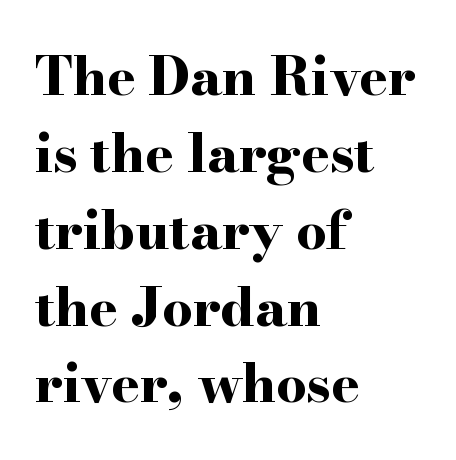
Q: Is the text bold? A: Yes.
Q: Is the text italic (slanted)? A: No, it is upright.
Q: Is the typeface a serif or a sans-serif typeface? A: Serif.
Q: Is the text underlined? A: No.
Q: How is the paragraph aligned? A: Left-aligned.
Q: Is the spacing between letters normal or unusually wide? A: Normal.
Q: Is the spacing between lines tight, normal or loose? A: Normal.
Q: Width (condensed, normal, or wide)? A: Wide.
Q: Stroke contrast? A: High.
Q: x-height? A: Small.
Q: Monospaced? A: No.
